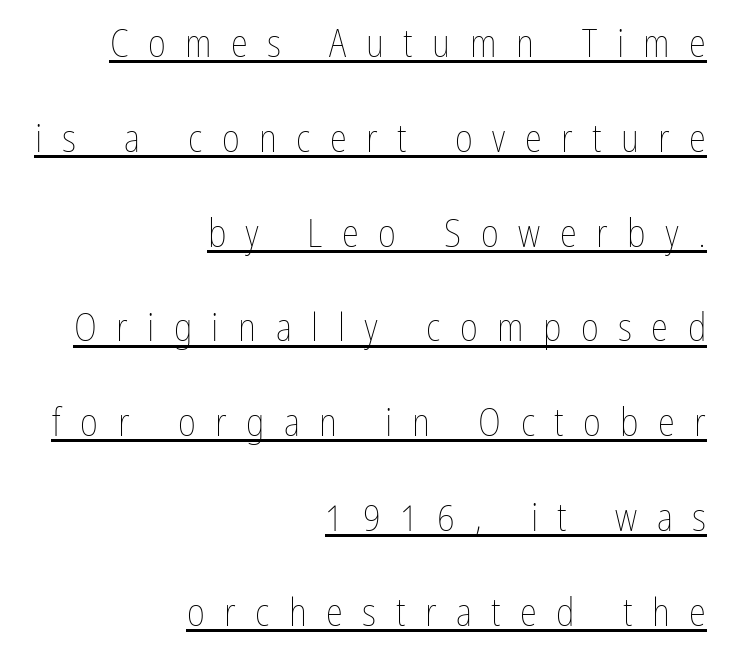
This is roman type, the default non-slanted kind. Students, note that the glyphs here are deliberately spaced far apart. No chunkiness to these letters — they're not bold. The lines are quadded right.
